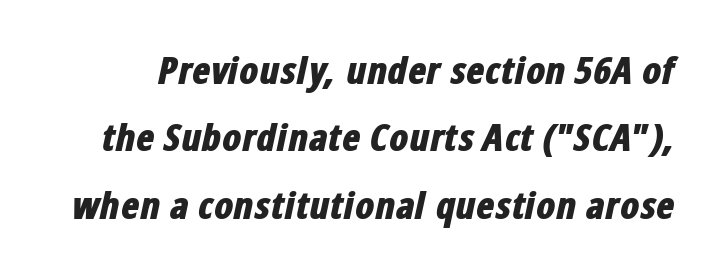
The image shows 38 px bold, condensed type, italic (leaning right); set line spacing 1.77x, normal letter spacing, not underlined; low stroke contrast and a medium x-height.
